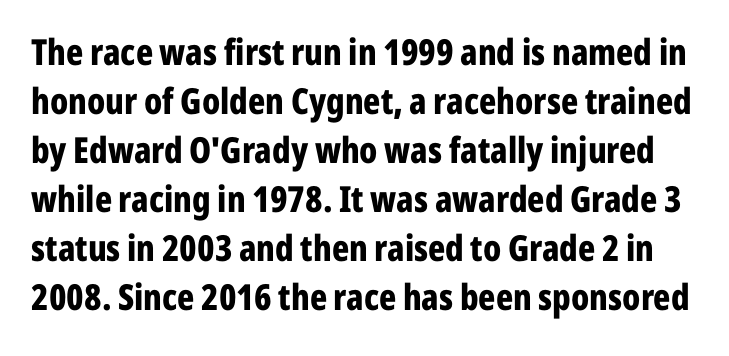
The face used here is proportionally spaced, like ordinary book or web type. Serifs: no, the terminals of the letterforms are clean. Vertical spacing — default. Plenty of ink on the page — the face is bold. Each row of text sits above clean, open space.
